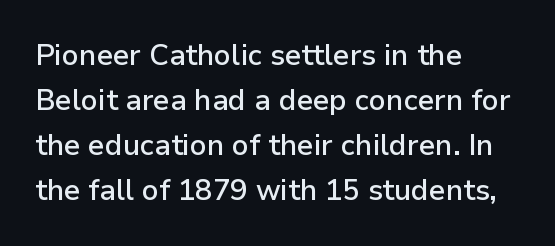
Q: Is the text bold? A: Semi-bold.
Q: Is the text italic (slanted)? A: No, it is upright.
Q: Is the typeface a serif or a sans-serif typeface? A: Sans-serif.
Q: Is the text underlined? A: No.
Q: How is the paragraph aligned? A: Left-aligned.
Q: Is the spacing between letters normal or unusually wide? A: Normal.
Q: Is the spacing between lines tight, normal or loose? A: Normal.
Q: Width (condensed, normal, or wide)? A: Normal.
Q: Stroke contrast? A: Low.
Q: x-height? A: Medium.
Q: Monospaced? A: No.
